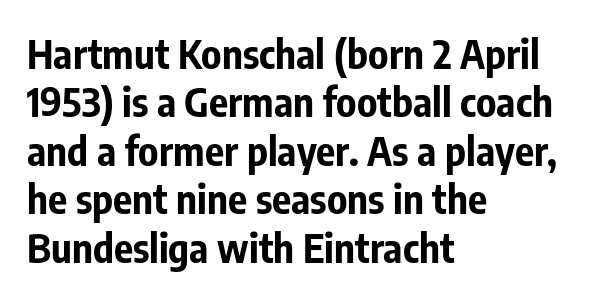
Q: Is the text bold? A: Yes.
Q: Is the text italic (slanted)? A: No, it is upright.
Q: Is the typeface a serif or a sans-serif typeface? A: Sans-serif.
Q: Is the text underlined? A: No.
Q: How is the paragraph aligned? A: Left-aligned.
Q: Is the spacing between letters normal or unusually wide? A: Normal.
Q: Width (condensed, normal, or wide)? A: Condensed.
Q: Stroke contrast? A: Low.
Q: x-height? A: Medium.
Q: Monospaced? A: No.
